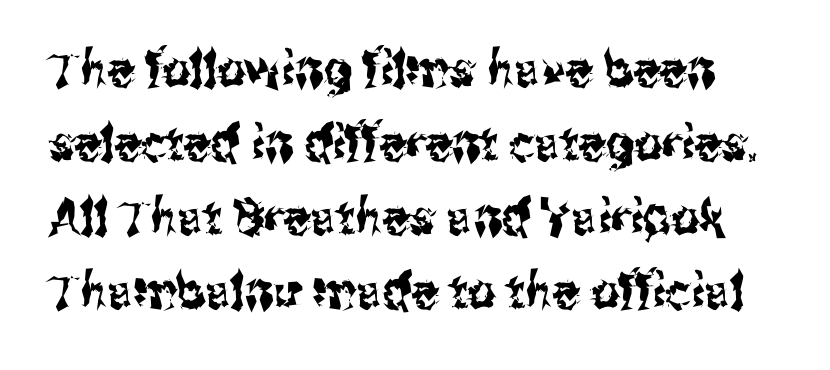
The passage shown is typeset with a sans-serif family. A typesetter would mark this as roman, not italic. Lines of text with bare space underneath. The rendering uses natural spacing where letterforms have individual widths.
